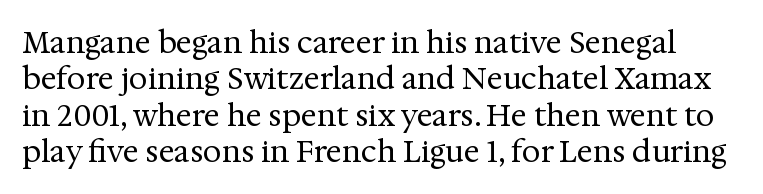
Look at the tracking — it's just the regular setting, nothing added. Tall strokes in this sample are plumb rather than angled. Each stroke keeps to a modest, everyday thickness or less. Is this a fixed-width face? No — the glyphs have proportional, varying widths. Letterform terminals end in serifs throughout the passage. Only glyphs here, with clear space below each row.
